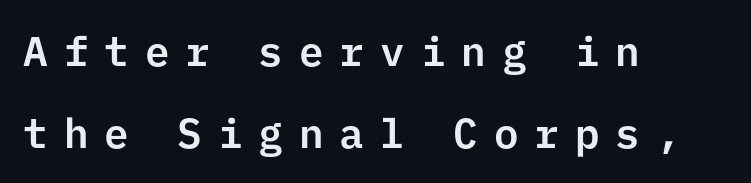
The image shows 41 px sans-serif type, upright, monospaced; set left-aligned, loose line spacing (2.0x), unusually wide letter spacing (+0.39 em), not underlined; low stroke contrast and a medium x-height.
